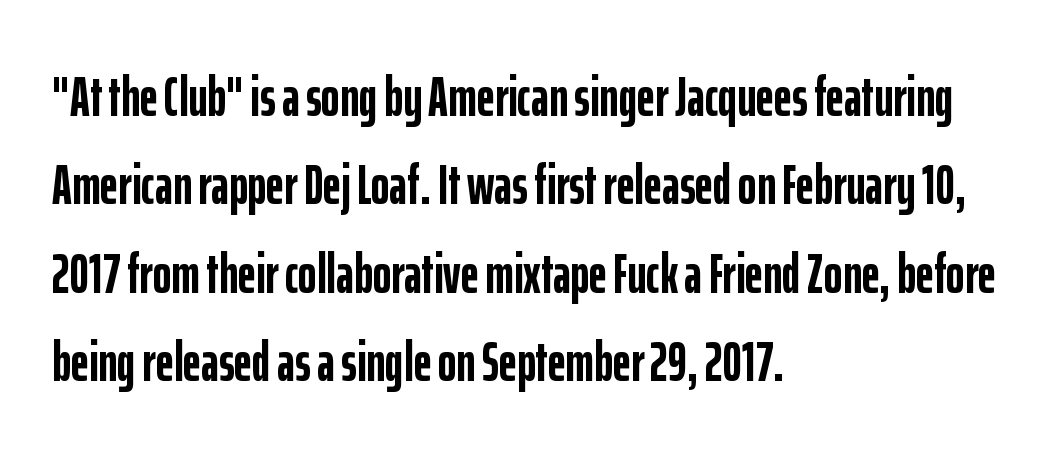
{"serif": "no", "italic": "no", "bold": "yes", "weight": "semibold", "width": "condensed", "stroke_contrast": "low", "x_height": "medium", "monospaced": "no", "underline": "no", "align": "left", "line_spacing": "normal", "line_spacing_ratio": 1.58, "letter_spacing": "normal", "letter_spacing_em": 0.0, "glyph_px": 56}
